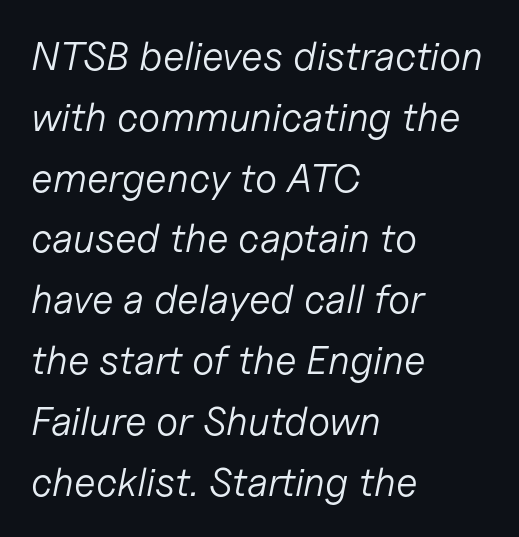
The typesetting does not lean heavy: it is not bold. The words here are not underlined. Notice how descenders clear the ascenders below comfortably — that's standard leading. Is this a fixed-width face? No — the glyphs have proportional, varying widths.
